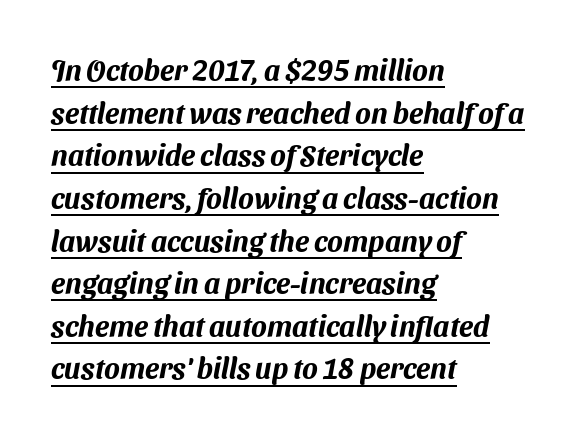
Compared with a centered layout, this one pins lines to the left instead. Horizontal bands of white between lines are of average thickness. You could not count columns in this text — the font is proportionally spaced. The rendering uses the underline text-decoration. This rendering leaves character spacing at its baseline value. Nope, no serifs anywhere on these letters.
